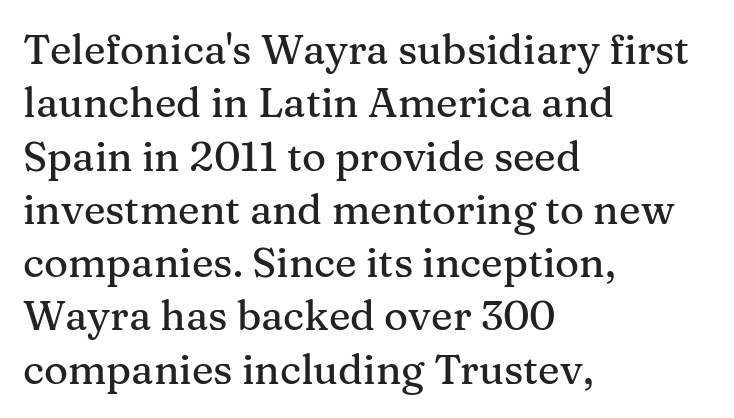
Q: Is the text italic (slanted)? A: No, it is upright.
Q: Is the typeface a serif or a sans-serif typeface? A: Serif.
Q: Is the text underlined? A: No.
Q: How is the paragraph aligned? A: Left-aligned.
Q: Is the spacing between letters normal or unusually wide? A: Normal.
Q: Is the spacing between lines tight, normal or loose? A: Normal.
Q: Width (condensed, normal, or wide)? A: Normal.
Q: Stroke contrast? A: Medium.
Q: x-height? A: Medium.
Q: Monospaced? A: No.
